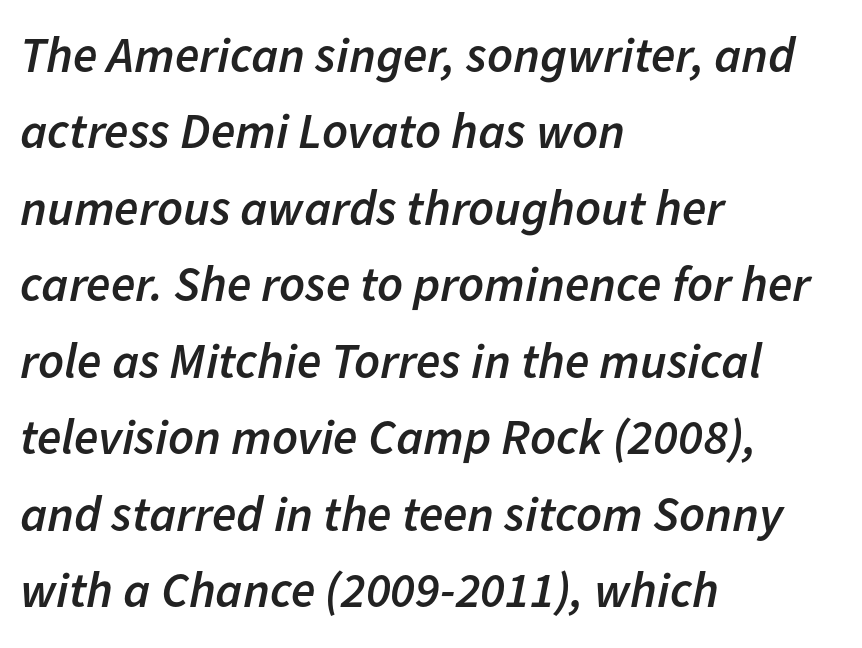
{"italic": "yes", "lean": "right", "slant_degrees": 11, "bold": "semi", "weight": "semibold", "width": "normal", "stroke_contrast": "low", "x_height": "medium", "monospaced": "no", "underline": "no", "align": "left", "line_spacing": "normal", "line_spacing_ratio": 1.53, "letter_spacing": "normal", "letter_spacing_em": 0.0, "glyph_px": 50}
